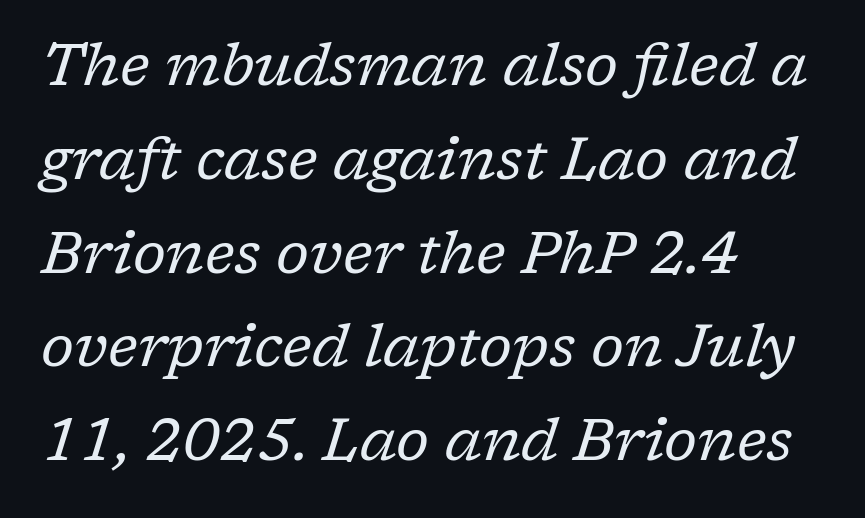
The image shows 59 px regular-weight serif type, italic (leaning right); set left-aligned, normal line spacing (1.59x), normal letter spacing, not underlined; low stroke contrast and a medium x-height.
